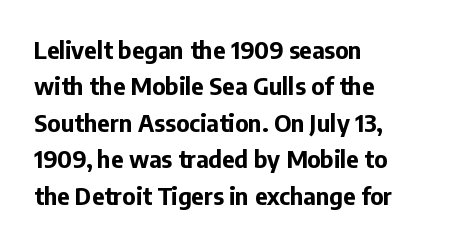
{"italic": "no", "bold": "yes", "underline": "no", "align": "left", "line_spacing": "normal", "line_spacing_ratio": 1.52, "letter_spacing": "normal", "letter_spacing_em": 0.0, "glyph_px": 24}
